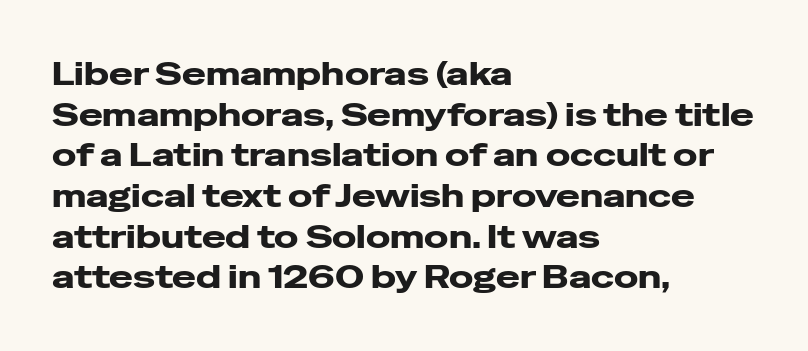
{"serif": "no", "italic": "no", "bold": "yes", "weight": "heavy", "width": "wide", "stroke_contrast": "low", "x_height": "medium", "monospaced": "no", "underline": "no", "align": "left", "line_spacing": "normal", "line_spacing_ratio": 1.27, "letter_spacing": "normal", "letter_spacing_em": 0.0, "glyph_px": 32}
